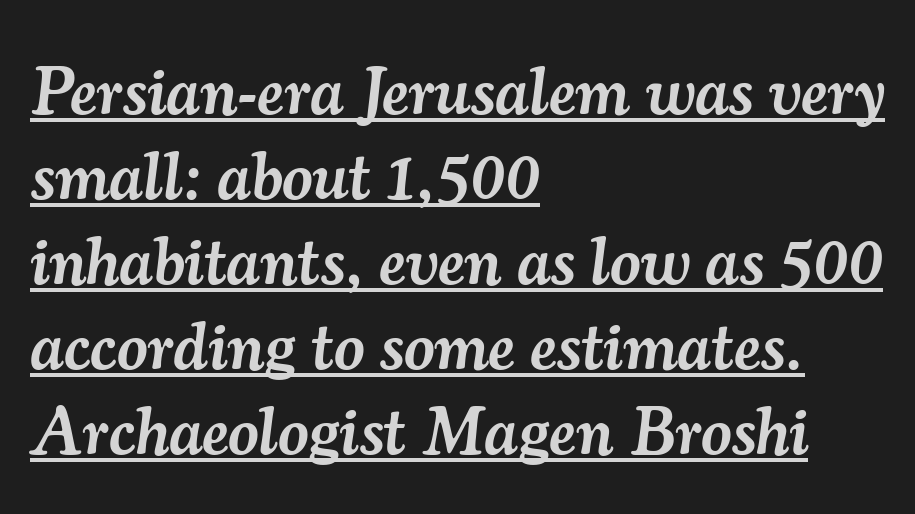
The designer left line spacing at the default. The designer went with a serif here, giving each stem small feet. The passage is arranged the way most books set body copy — flush left. Heft: intermediate — a semibold.
